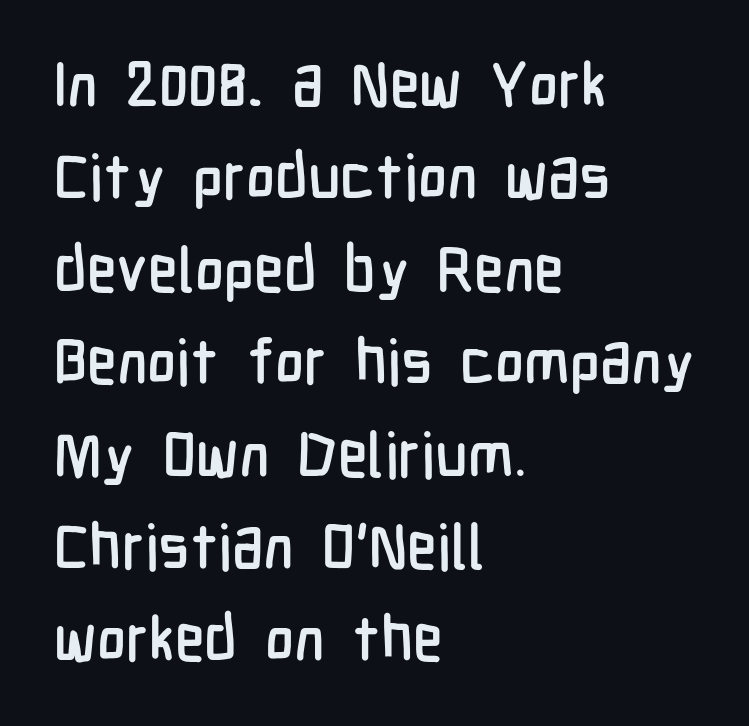
The image shows 62 px condensed sans-serif type, upright; set left-aligned, normal line spacing (1.49x), normal letter spacing, not underlined; low stroke contrast and a medium x-height.
